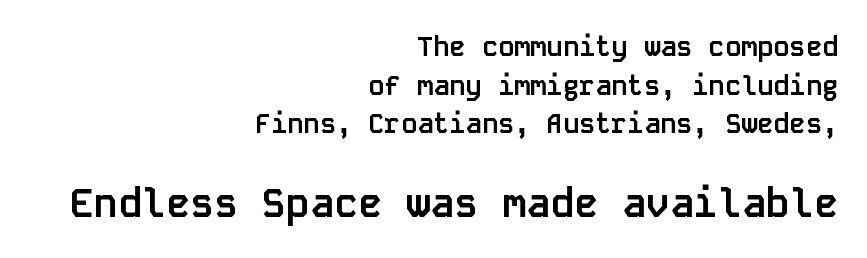
{"serif": "no", "italic": "no", "bold": "yes", "weight": "semibold", "width": "normal", "stroke_contrast": "low", "x_height": "large", "monospaced": "yes", "underline": "no", "align": "right", "line_spacing": "normal", "line_spacing_ratio": 1.43, "letter_spacing": "normal", "letter_spacing_em": 0.0, "larger_block": "second", "size_ratio": 1.48, "glyph_px": 40}
